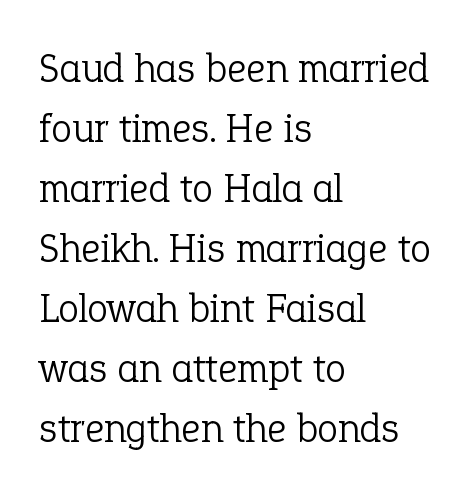
The image shows 42 px light serif type, upright; set left-aligned, normal line spacing (1.43x), normal letter spacing, not underlined; low stroke contrast and a medium x-height.
